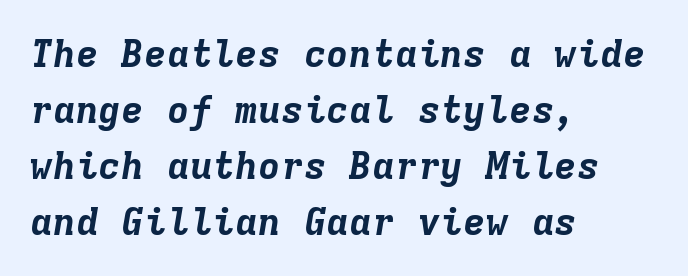
The image shows 38 px bold type, italic (leaning right), monospaced; set left-aligned, normal line spacing (1.47x), normal letter spacing, not underlined; low stroke contrast and a medium x-height.
